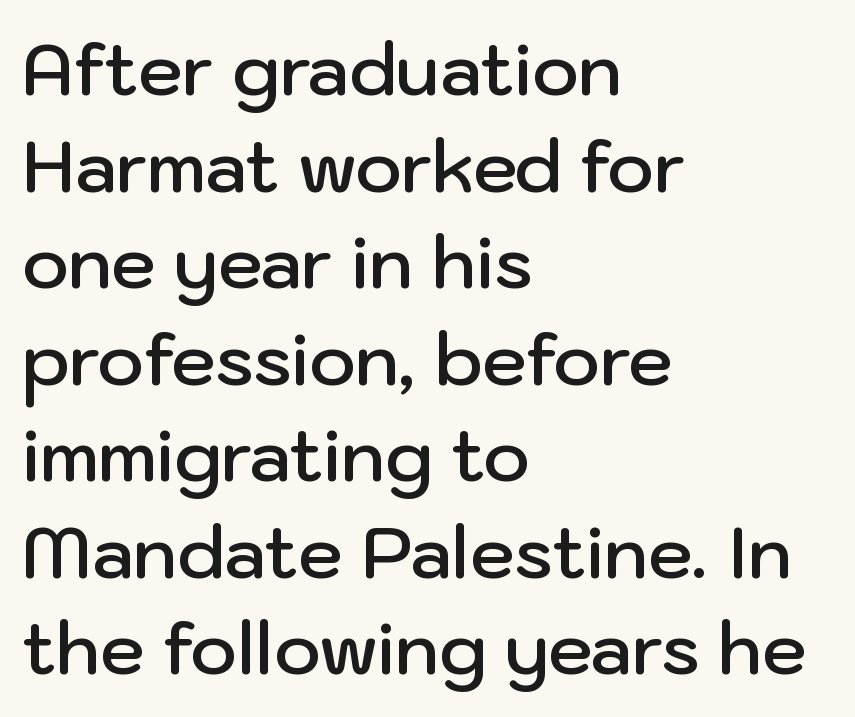
{"serif": "no", "italic": "no", "bold": "semi", "weight": "semibold", "width": "normal", "stroke_contrast": "low", "x_height": "medium", "monospaced": "no", "underline": "no", "align": "left", "line_spacing": "normal", "line_spacing_ratio": 1.36, "letter_spacing": "normal", "letter_spacing_em": 0.0, "glyph_px": 71}
